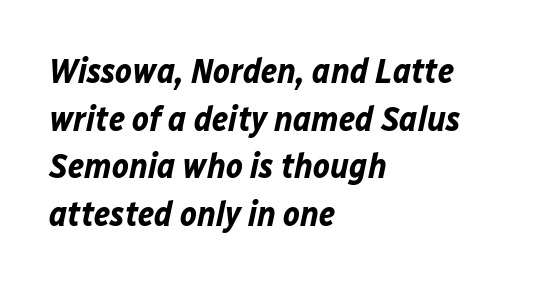
{"italic": "yes", "lean": "right", "slant_degrees": 12, "bold": "yes", "weight": "bold", "width": "normal", "stroke_contrast": "low", "x_height": "medium", "monospaced": "no", "underline": "no", "align": "left", "line_spacing": "normal", "line_spacing_ratio": 1.36, "letter_spacing": "normal", "letter_spacing_em": 0.0, "glyph_px": 35}
